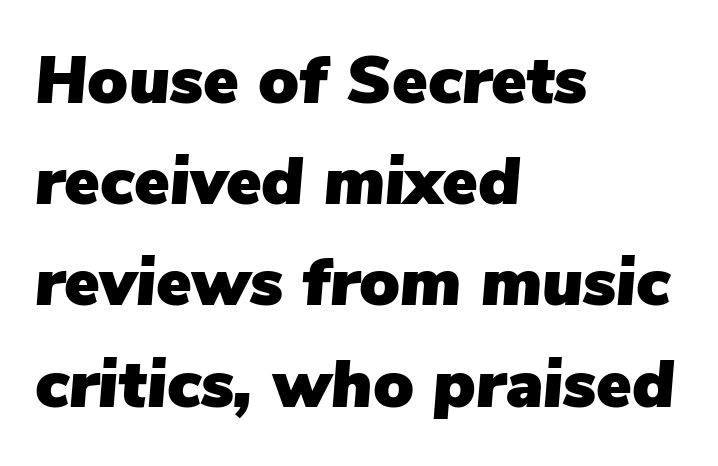
Q: Is the text italic (slanted)? A: Yes, it leans right by about 5 degrees.
Q: Is the text underlined? A: No.
Q: How is the paragraph aligned? A: Left-aligned.
Q: Is the spacing between letters normal or unusually wide? A: Normal.
Q: Is the spacing between lines tight, normal or loose? A: Normal.
Q: Width (condensed, normal, or wide)? A: Normal.
Q: Stroke contrast? A: Low.
Q: x-height? A: Medium.
Q: Monospaced? A: No.
